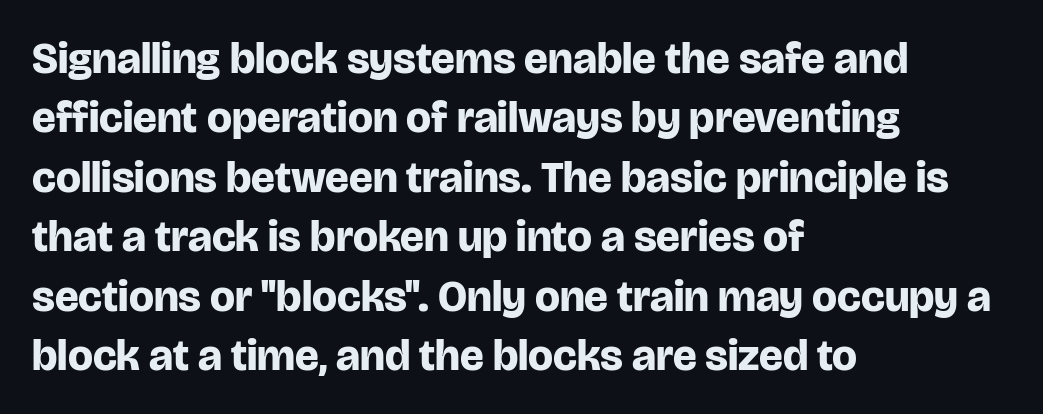
Q: Is the text bold? A: Yes.
Q: Is the text italic (slanted)? A: No, it is upright.
Q: Is the typeface a serif or a sans-serif typeface? A: Sans-serif.
Q: Is the text underlined? A: No.
Q: How is the paragraph aligned? A: Left-aligned.
Q: Is the spacing between letters normal or unusually wide? A: Normal.
Q: Is the spacing between lines tight, normal or loose? A: Normal.
Q: Width (condensed, normal, or wide)? A: Normal.
Q: Stroke contrast? A: Low.
Q: x-height? A: Large.
Q: Monospaced? A: No.
